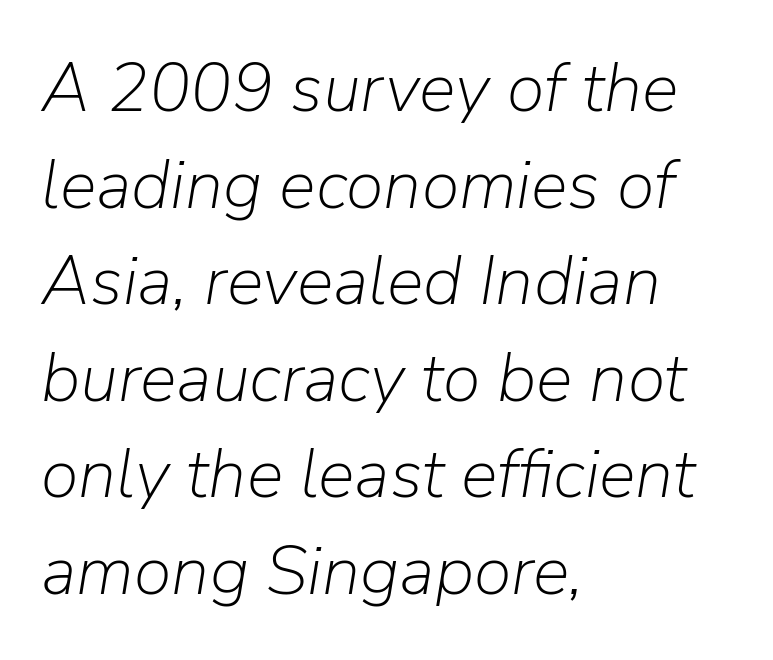
Q: Is the text bold? A: No.
Q: Is the text italic (slanted)? A: Yes, it leans right by about 9 degrees.
Q: Is the text underlined? A: No.
Q: How is the paragraph aligned? A: Left-aligned.
Q: Is the spacing between letters normal or unusually wide? A: Normal.
Q: Is the spacing between lines tight, normal or loose? A: Normal.
Q: Width (condensed, normal, or wide)? A: Normal.
Q: Stroke contrast? A: Low.
Q: x-height? A: Medium.
Q: Monospaced? A: No.
